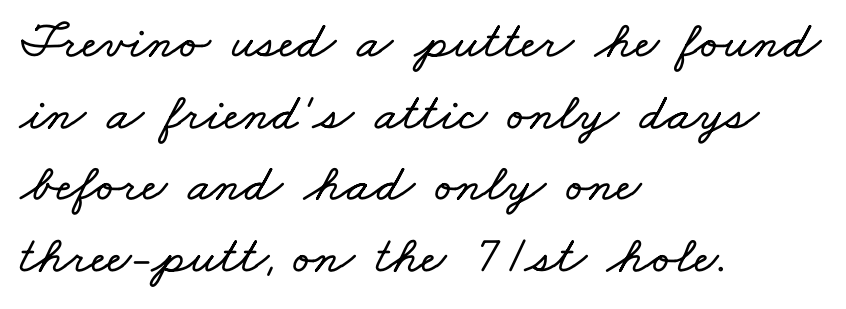
Q: Is the text underlined? A: No.
Q: How is the paragraph aligned? A: Left-aligned.
Q: Is the spacing between letters normal or unusually wide? A: Normal.
Q: Is the spacing between lines tight, normal or loose? A: Normal.
Q: Width (condensed, normal, or wide)? A: Wide.
Q: Stroke contrast? A: Low.
Q: x-height? A: Small.
Q: Monospaced? A: No.
